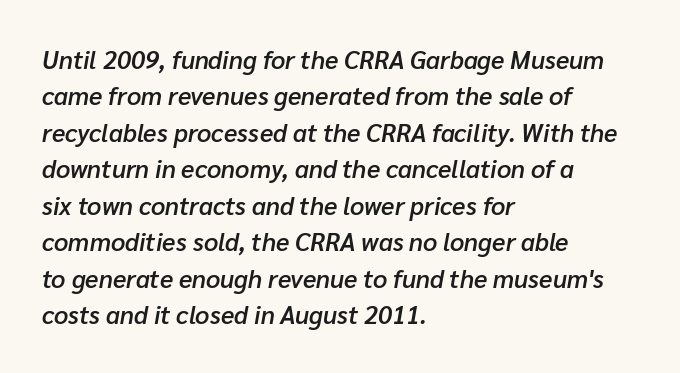
{"italic": "yes", "lean": "right", "slant_degrees": 10, "bold": "semi", "underline": "no", "align": "left", "line_spacing": "normal", "line_spacing_ratio": 1.46, "letter_spacing": "normal", "letter_spacing_em": 0.0, "glyph_px": 25}
